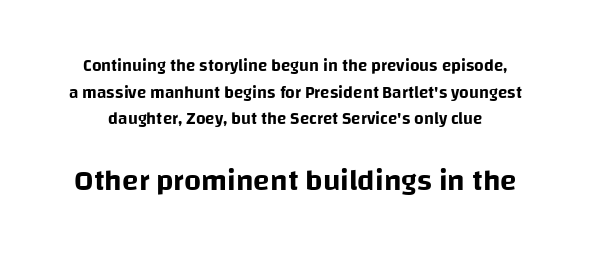
The image shows 30 px sans-serif type, upright; set normal line spacing (1.57x), normal letter spacing, not underlined; the second (bottom) block is 1.76x larger; low stroke contrast and a large x-height.
